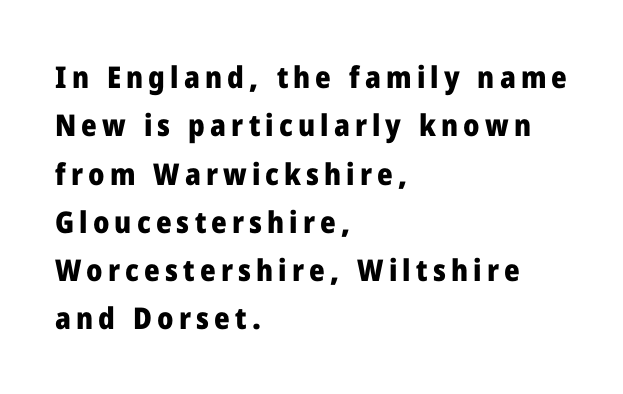
{"serif": "no", "italic": "no", "bold": "yes", "weight": "heavy", "width": "normal", "stroke_contrast": "low", "x_height": "medium", "monospaced": "no", "underline": "no", "align": "left", "line_spacing": "normal", "line_spacing_ratio": 1.61, "glyph_px": 30}
